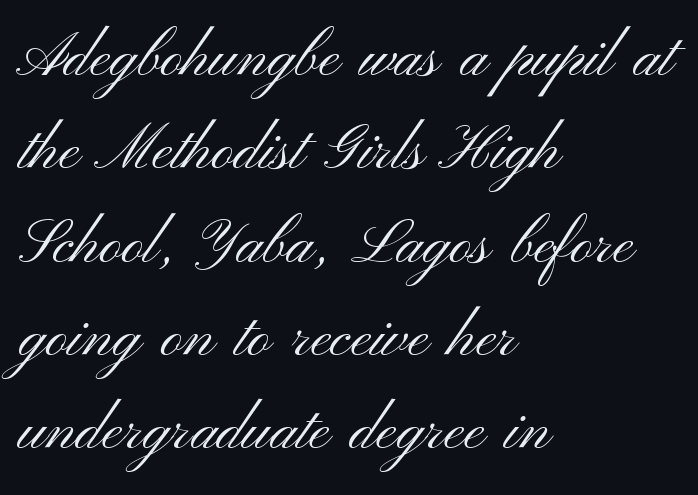
Q: Is the text bold? A: No.
Q: Is the text italic (slanted)? A: Yes.
Q: Is the typeface a serif or a sans-serif typeface? A: Sans-serif.
Q: Is the text underlined? A: No.
Q: How is the paragraph aligned? A: Left-aligned.
Q: Is the spacing between letters normal or unusually wide? A: Normal.
Q: Is the spacing between lines tight, normal or loose? A: Normal.
Q: Width (condensed, normal, or wide)? A: Wide.
Q: Stroke contrast? A: Medium.
Q: x-height? A: Small.
Q: Monospaced? A: No.
